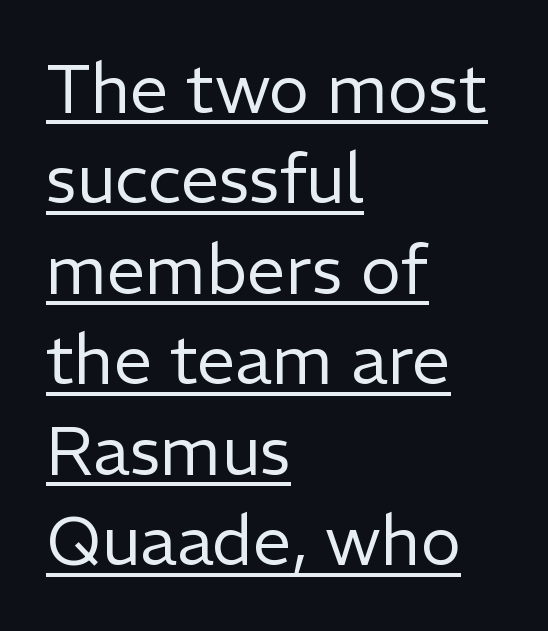
This is underlined copy, the kind a proofreader might mark for attention. Nobody touched the tracking dial on this one. Here the designer chose a conventional face with non-uniform glyph widths. The compositor pushed each line to the left boundary.
